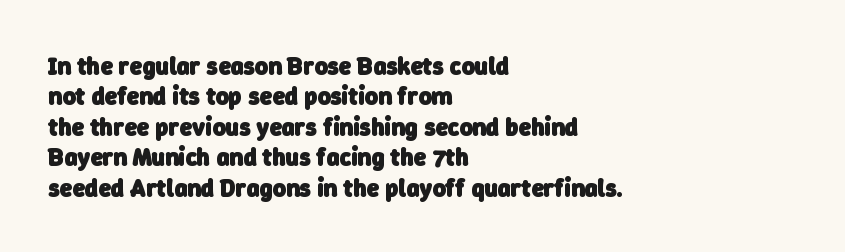
Summary of weight: heavy, a full bold. Lines of text with bare space underneath. Notice how the passage keeps a crisp vertical edge on the left only. The passage shown has conventional tracking throughout.
